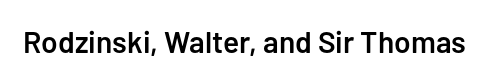
Strokes here are thickened, but only to semibold level. The words here are not underlined. The letters sit at their default tracking, neither squeezed nor spread. Note the varied advance widths — an 'i' is clearly narrower than an 'm'.
